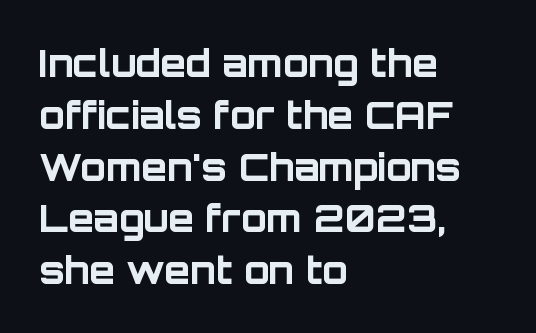
Q: Is the text bold? A: Yes.
Q: Is the text italic (slanted)? A: No, it is upright.
Q: Is the typeface a serif or a sans-serif typeface? A: Sans-serif.
Q: Is the text underlined? A: No.
Q: How is the paragraph aligned? A: Left-aligned.
Q: Is the spacing between letters normal or unusually wide? A: Normal.
Q: Is the spacing between lines tight, normal or loose? A: Normal.
Q: Width (condensed, normal, or wide)? A: Normal.
Q: Stroke contrast? A: Low.
Q: x-height? A: Large.
Q: Monospaced? A: No.
